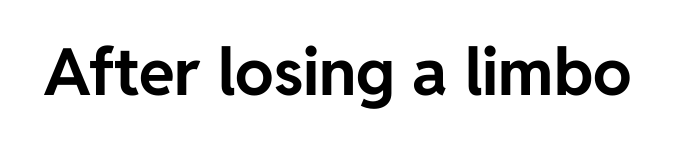
Q: Is the text bold? A: Yes.
Q: Is the text italic (slanted)? A: No, it is upright.
Q: Is the typeface a serif or a sans-serif typeface? A: Sans-serif.
Q: Is the text underlined? A: No.
Q: Is the spacing between letters normal or unusually wide? A: Normal.
Q: Width (condensed, normal, or wide)? A: Normal.
Q: Stroke contrast? A: Low.
Q: x-height? A: Medium.
Q: Monospaced? A: No.
